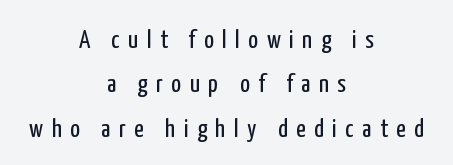
This is the regular roman posture of the typeface. Rule under the text: the space is simply empty. Observe the wide spacing: letters keep a clear distance from each other. Neither beginnings nor endings align; midpoints do.
